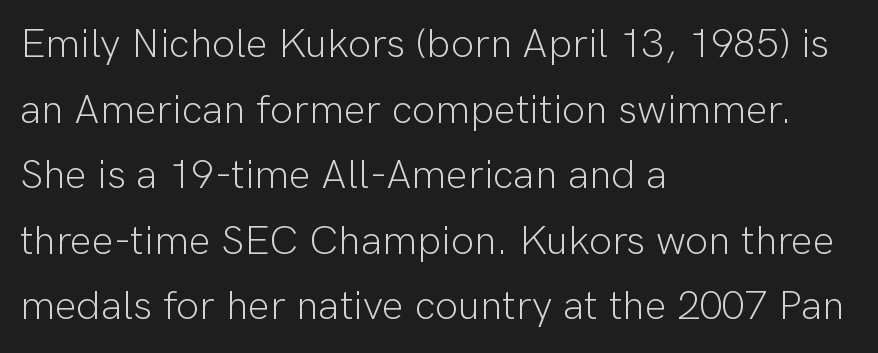
Q: Is the text bold? A: No.
Q: Is the text italic (slanted)? A: No, it is upright.
Q: Is the typeface a serif or a sans-serif typeface? A: Sans-serif.
Q: Is the text underlined? A: No.
Q: How is the paragraph aligned? A: Left-aligned.
Q: Is the spacing between letters normal or unusually wide? A: Normal.
Q: Is the spacing between lines tight, normal or loose? A: Normal.
Q: Width (condensed, normal, or wide)? A: Normal.
Q: Stroke contrast? A: Low.
Q: x-height? A: Medium.
Q: Monospaced? A: No.
